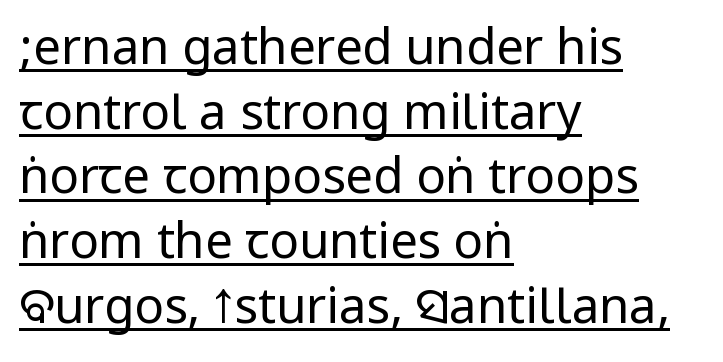
Q: Is the text bold? A: No.
Q: Is the text italic (slanted)? A: No, it is upright.
Q: Is the typeface a serif or a sans-serif typeface? A: Sans-serif.
Q: Is the text underlined? A: Yes.
Q: How is the paragraph aligned? A: Left-aligned.
Q: Is the spacing between letters normal or unusually wide? A: Normal.
Q: Is the spacing between lines tight, normal or loose? A: Normal.
Q: Width (condensed, normal, or wide)? A: Condensed.
Q: Stroke contrast? A: Low.
